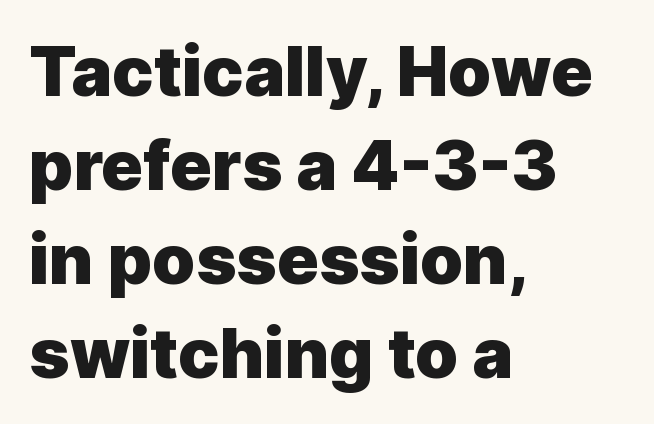
{"serif": "no", "italic": "no", "bold": "yes", "weight": "heavy", "width": "normal", "x_height": "medium", "monospaced": "no", "underline": "no", "align": "left", "line_spacing": "normal", "line_spacing_ratio": 1.36, "letter_spacing": "normal", "letter_spacing_em": 0.0, "glyph_px": 69}
